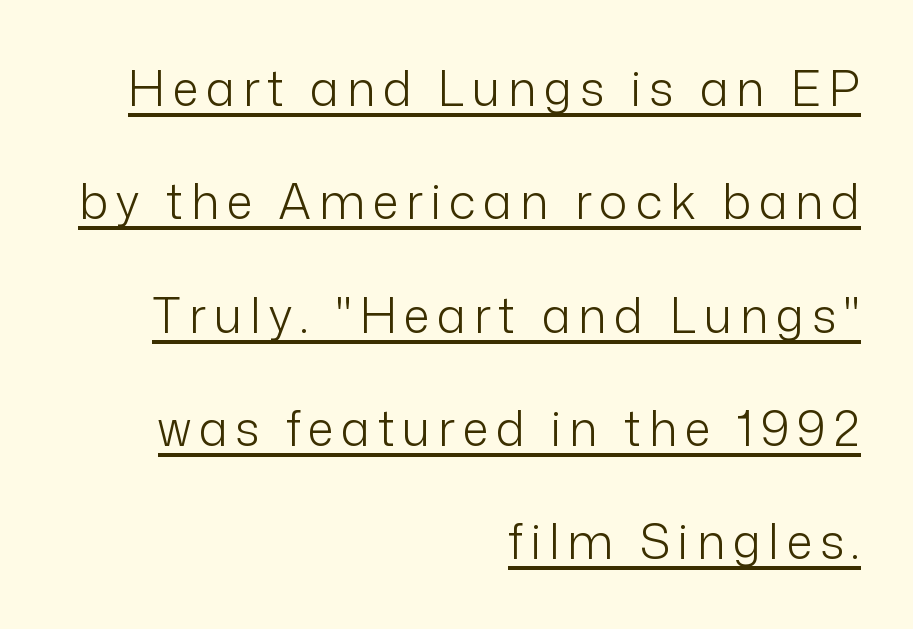
Q: Is the text bold? A: No.
Q: Is the text italic (slanted)? A: No, it is upright.
Q: Is the typeface a serif or a sans-serif typeface? A: Sans-serif.
Q: Is the text underlined? A: Yes.
Q: How is the paragraph aligned? A: Right-aligned.
Q: Is the spacing between lines tight, normal or loose? A: Loose.
Q: Width (condensed, normal, or wide)? A: Normal.
Q: Stroke contrast? A: Low.
Q: x-height? A: Medium.
Q: Monospaced? A: No.
